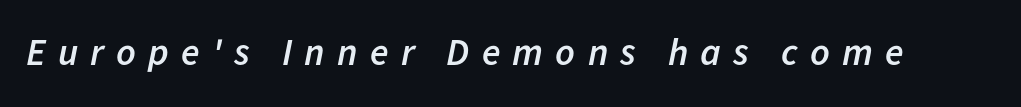
Q: Is the text bold? A: Semi-bold.
Q: Is the text italic (slanted)? A: Yes, it leans right by about 11 degrees.
Q: Is the text underlined? A: No.
Q: Is the spacing between letters normal or unusually wide? A: Unusually wide.
Q: Width (condensed, normal, or wide)? A: Normal.
Q: Stroke contrast? A: Low.
Q: x-height? A: Medium.
Q: Monospaced? A: No.
